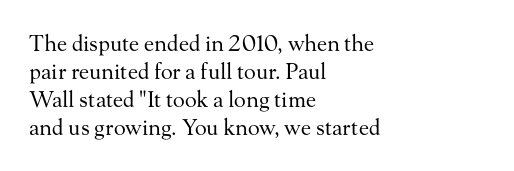
Q: Is the text bold? A: No.
Q: Is the text italic (slanted)? A: No, it is upright.
Q: Is the text underlined? A: No.
Q: How is the paragraph aligned? A: Left-aligned.
Q: Is the spacing between letters normal or unusually wide? A: Normal.
Q: Is the spacing between lines tight, normal or loose? A: Normal.
